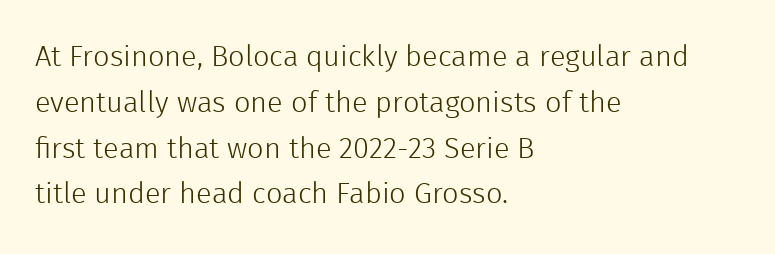
Q: Is the text bold? A: No.
Q: Is the text italic (slanted)? A: No, it is upright.
Q: Is the typeface a serif or a sans-serif typeface? A: Sans-serif.
Q: Is the text underlined? A: No.
Q: How is the paragraph aligned? A: Left-aligned.
Q: Is the spacing between letters normal or unusually wide? A: Normal.
Q: Is the spacing between lines tight, normal or loose? A: Normal.
Q: Width (condensed, normal, or wide)? A: Normal.
Q: x-height? A: Medium.
Q: Monospaced? A: No.
